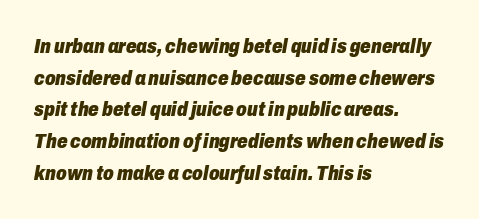
Q: Is the text bold? A: Yes.
Q: Is the text italic (slanted)? A: Yes, it leans right by about 10 degrees.
Q: Is the text underlined? A: No.
Q: How is the paragraph aligned? A: Left-aligned.
Q: Is the spacing between letters normal or unusually wide? A: Normal.
Q: Is the spacing between lines tight, normal or loose? A: Normal.
